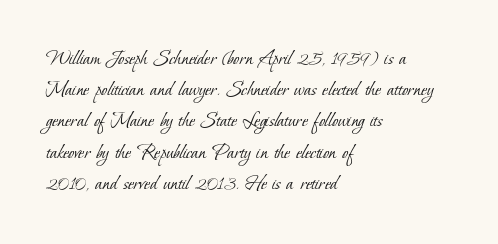
Words float on clear page, feet unadorned. Nobody touched the tracking dial on this one. Letters have the restrained weight of plain body copy at most. Every row of glyphs begins at an identical x-position on the left.
